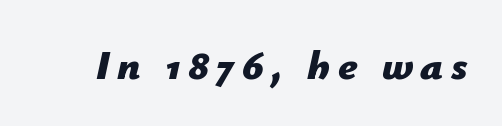
The image shows 41 px bold type, italic (leaning right); set not underlined; low stroke contrast and a medium x-height.
